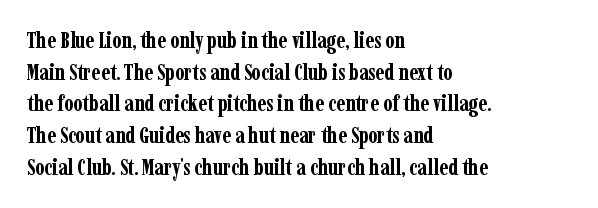
Beneath every word, the page is bare. Successive baselines arrive at the customary interval. It's the straight-up-and-down kind of type. Which margin do the lines hug? The left one — the right edge is uneven. Thick stems and heavy bowls — unmistakably bold.
